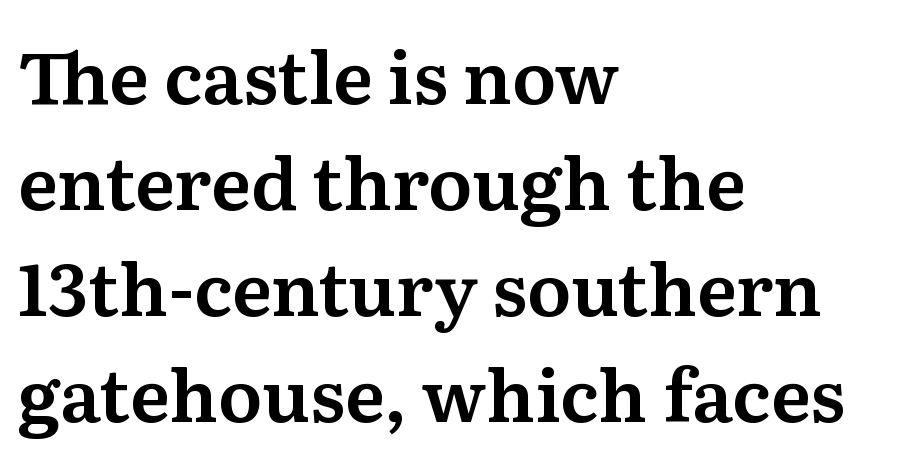
{"serif": "yes", "italic": "no", "width": "normal", "stroke_contrast": "medium", "x_height": "medium", "monospaced": "no", "underline": "no", "align": "left", "line_spacing": "normal", "line_spacing_ratio": 1.45, "letter_spacing": "normal", "letter_spacing_em": 0.0, "glyph_px": 73}
